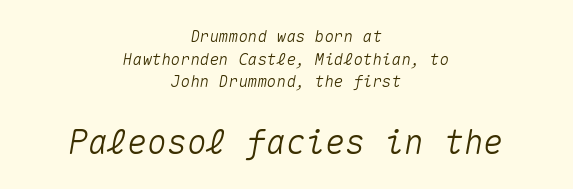
{"italic": "yes", "lean": "right", "slant_degrees": 10, "width": "normal", "stroke_contrast": "medium", "x_height": "medium", "monospaced": "yes", "underline": "no", "align": "center", "line_spacing": "normal", "line_spacing_ratio": 1.42, "letter_spacing": "normal", "letter_spacing_em": 0.0, "larger_block": "second", "size_ratio": 2.06, "glyph_px": 33}
